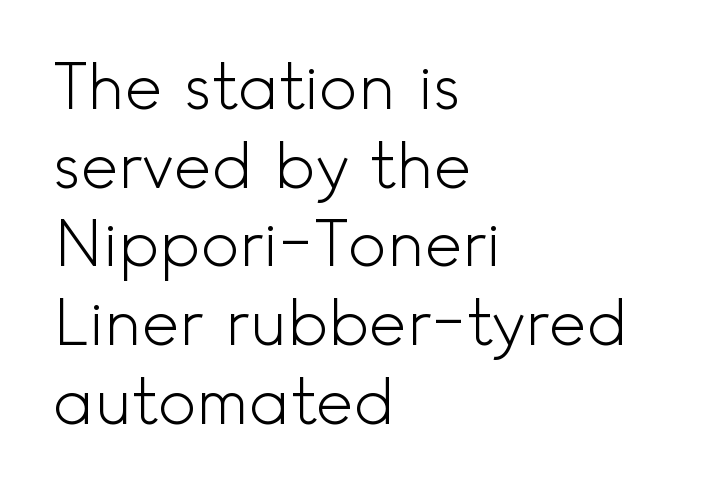
{"serif": "no", "italic": "no", "bold": "no", "weight": "light", "width": "normal", "x_height": "small", "monospaced": "no", "underline": "no", "align": "left", "line_spacing_ratio": 1.23, "letter_spacing": "normal", "letter_spacing_em": 0.0, "glyph_px": 64}
